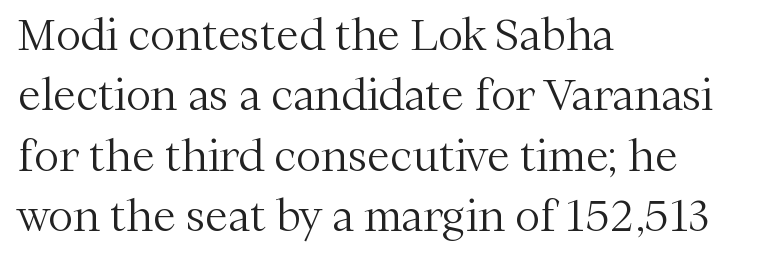
{"serif": "yes", "italic": "no", "bold": "no", "weight": "light", "width": "normal", "stroke_contrast": "medium", "x_height": "medium", "monospaced": "no", "underline": "no", "align": "left", "line_spacing": "normal", "line_spacing_ratio": 1.44, "letter_spacing": "normal", "letter_spacing_em": 0.0, "glyph_px": 42}
